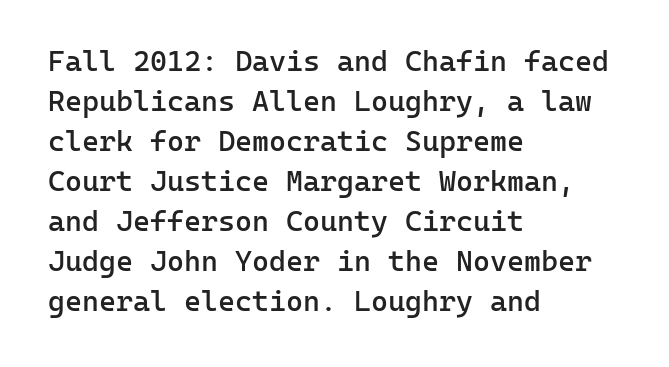
The image shows 29 px semibold sans-serif type, upright, monospaced; set left-aligned, normal line spacing (1.38x), normal letter spacing, not underlined; low stroke contrast and a medium x-height.
